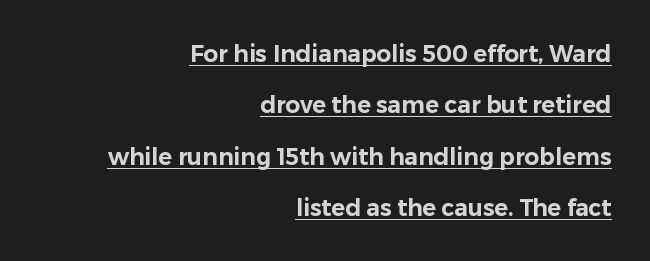
{"italic": "no", "underline": "yes", "align": "right", "line_spacing": "loose", "line_spacing_ratio": 2.23, "letter_spacing": "normal", "letter_spacing_em": 0.0, "glyph_px": 23}
